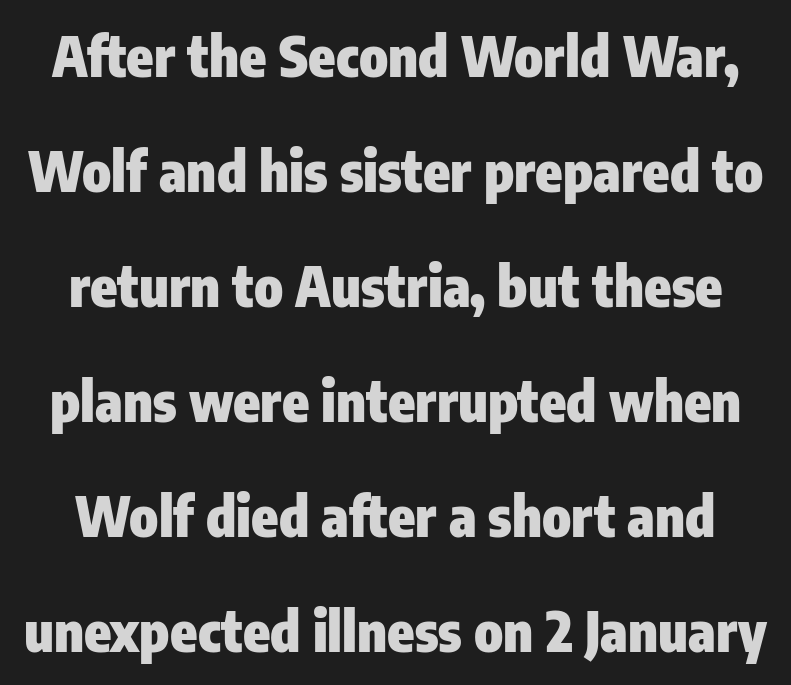
Letter spacing: default. Notice how the stems are strictly vertical — no italics here. Does the weight exceed regular? Yes, all the way to bold. A typesetter would call this proportional, since set widths differ per character.
